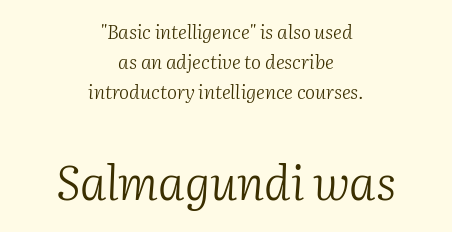
{"serif": "yes", "italic": "yes", "lean": "right", "slant_degrees": 2, "bold": "no", "weight": "light", "width": "normal", "stroke_contrast": "medium", "x_height": "medium", "monospaced": "no", "underline": "no", "align": "center", "line_spacing": "normal", "line_spacing_ratio": 1.59, "letter_spacing": "normal", "letter_spacing_em": 0.0, "larger_block": "second", "size_ratio": 2.47, "glyph_px": 47}
